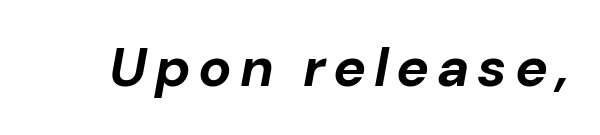
{"italic": "yes", "lean": "right", "slant_degrees": 10, "bold": "yes", "weight": "bold", "width": "normal", "stroke_contrast": "low", "x_height": "medium", "monospaced": "no", "underline": "no", "glyph_px": 55}
